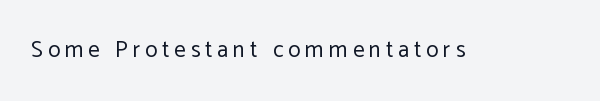
The image shows 23 px text type, upright; set unusually wide letter spacing (+0.21 em), not underlined.
